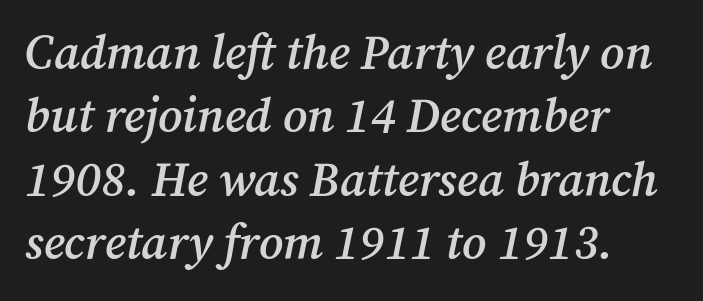
The rows are spaced the way most documents space them. Does extra space separate the letters? No, they use regular spacing. Where is the straight margin? On the left. A typesetter would label this face a serif.
